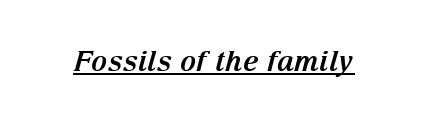
Type style note: has serifs. What stands out about the letter spacing? Nothing — it is the standard amount. The passage shown is typed in a proportional face where columns would drift. It's the slanting kind of type. You'd pick this weight for a headline — it's a proper bold. The rendering uses the underline text-decoration.
